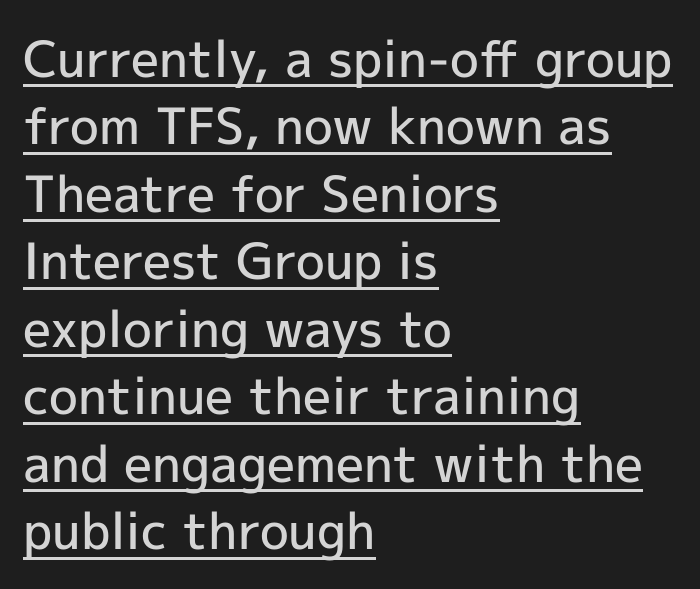
This sample keeps an unexceptional amount of space between lines. Rendered with straight, roman letterforms. Proportional: the letters do not fall into vertical columns. You can see a thin bar hugging the bottom of the glyphs. Summary of weight: moderately heavy, a semibold.
